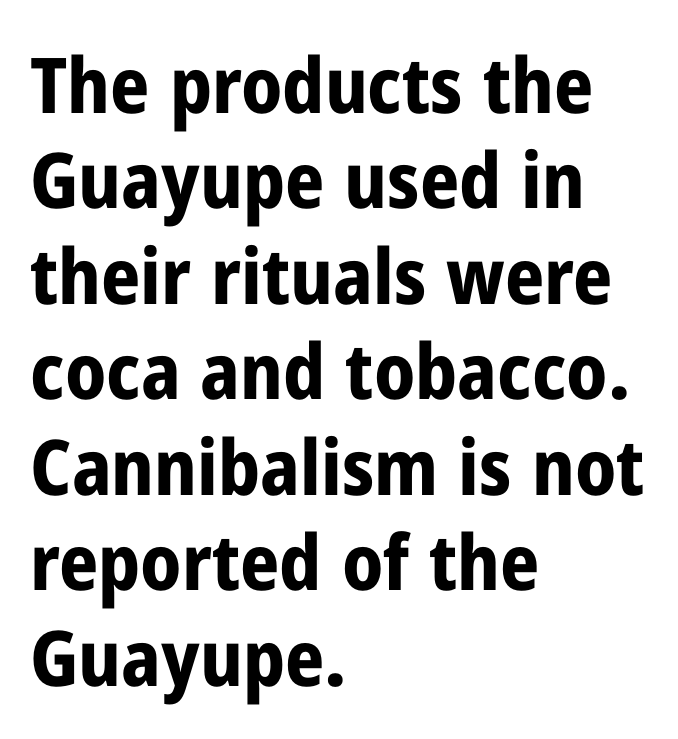
Unlike italic type, these characters show no tilt at all. On the weight axis this lands at bold, roughly 700. Which margin do the lines hug? The left one — the right edge is uneven. Descenders hang freely into open space.
